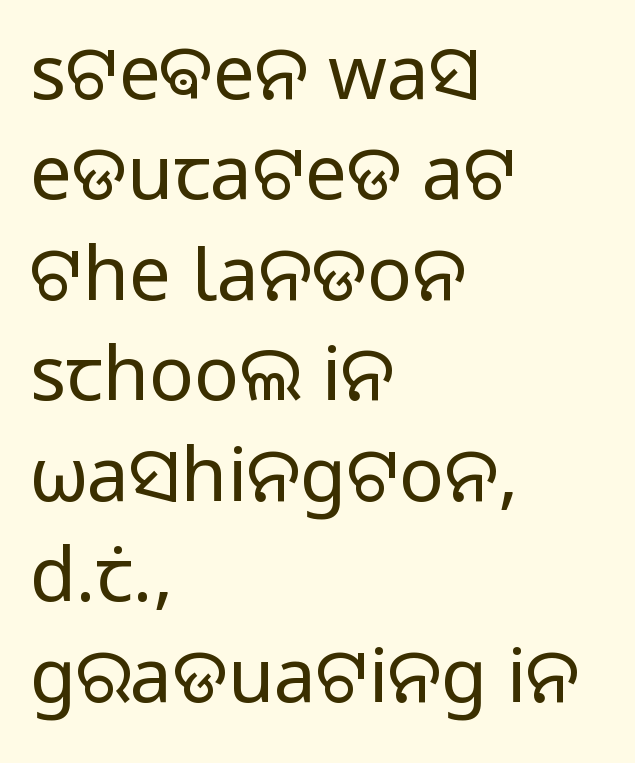
{"serif": "no", "italic": "no", "bold": "no", "weight": "regular", "width": "normal", "stroke_contrast": "low", "x_height": "medium", "monospaced": "no", "underline": "no", "align": "left", "line_spacing": "normal", "line_spacing_ratio": 1.34, "letter_spacing": "normal", "letter_spacing_em": 0.0, "glyph_px": 75}
